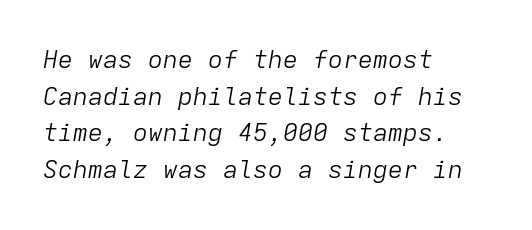
The image shows 25 px text type, italic (leaning right); set left-aligned, normal line spacing (1.47x), normal letter spacing, not underlined.
